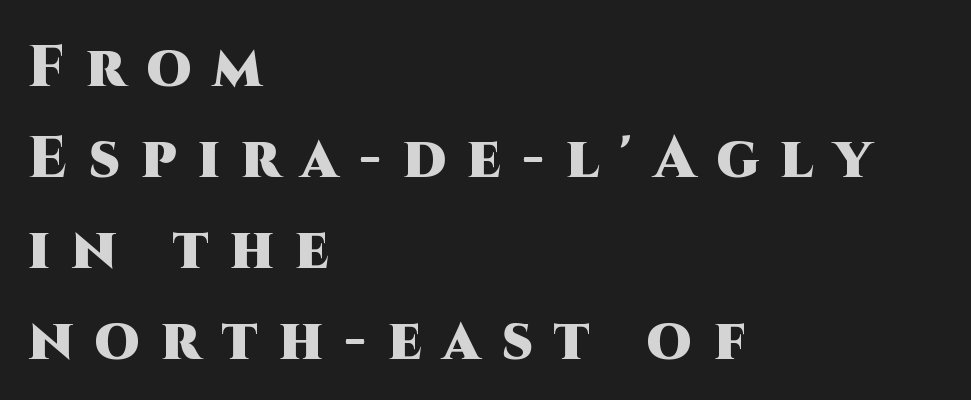
The image shows 58 px heavy sans-serif type, upright; set left-aligned, normal line spacing (1.57x), unusually wide letter spacing (+0.37 em), not underlined; high stroke contrast and a large x-height.
